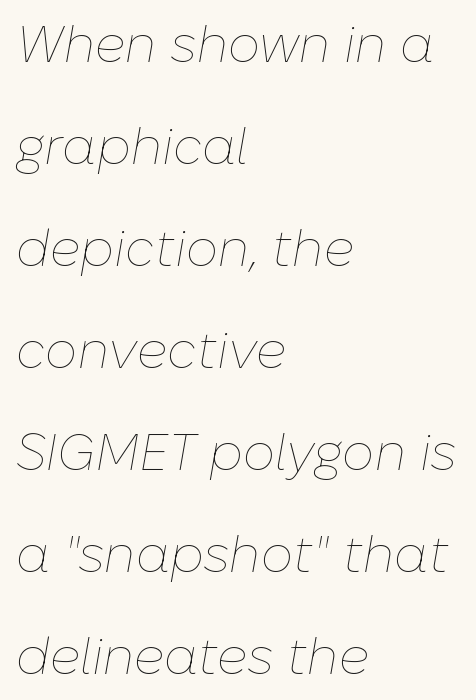
{"italic": "yes", "lean": "right", "slant_degrees": 10, "bold": "no", "weight": "thin", "width": "normal", "stroke_contrast": "low", "x_height": "medium", "monospaced": "no", "underline": "no", "align": "left", "line_spacing": "loose", "line_spacing_ratio": 2.0, "letter_spacing": "normal", "letter_spacing_em": 0.0, "glyph_px": 51}
